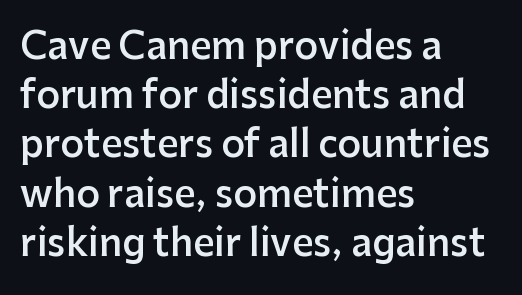
Italic? Not at all — the glyphs are vertical. Stroke thickness is moderately raised; the sample reads as semibold. Is there much room between lines? A standard amount, neither cramped nor airy. Compared with typical body copy, the letter spacing here is the same.
